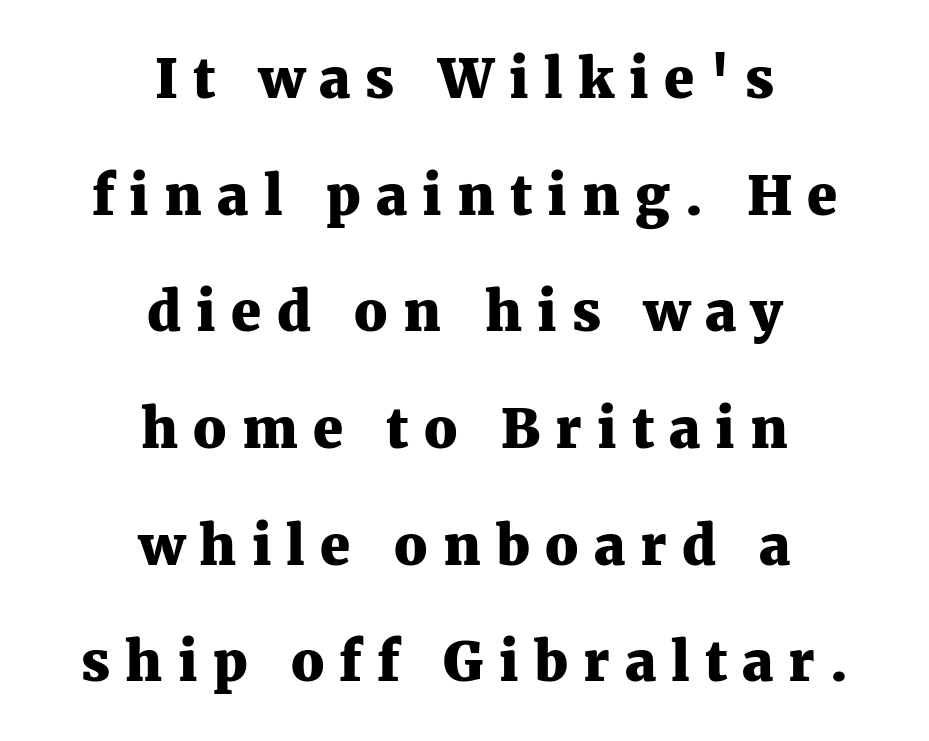
Q: Is the text bold? A: Yes.
Q: Is the text italic (slanted)? A: No, it is upright.
Q: Is the typeface a serif or a sans-serif typeface? A: Serif.
Q: Is the text underlined? A: No.
Q: How is the paragraph aligned? A: Centered.
Q: Is the spacing between letters normal or unusually wide? A: Unusually wide.
Q: Is the spacing between lines tight, normal or loose? A: Loose.
Q: Width (condensed, normal, or wide)? A: Normal.
Q: Stroke contrast? A: Medium.
Q: x-height? A: Medium.
Q: Monospaced? A: No.
